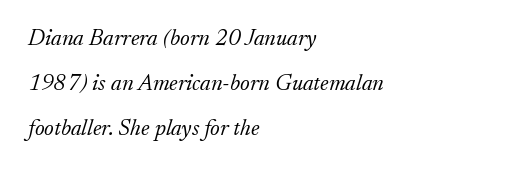
The image shows 23 px text type, italic (leaning right); set left-aligned, loose line spacing (1.96x), normal letter spacing, not underlined.
